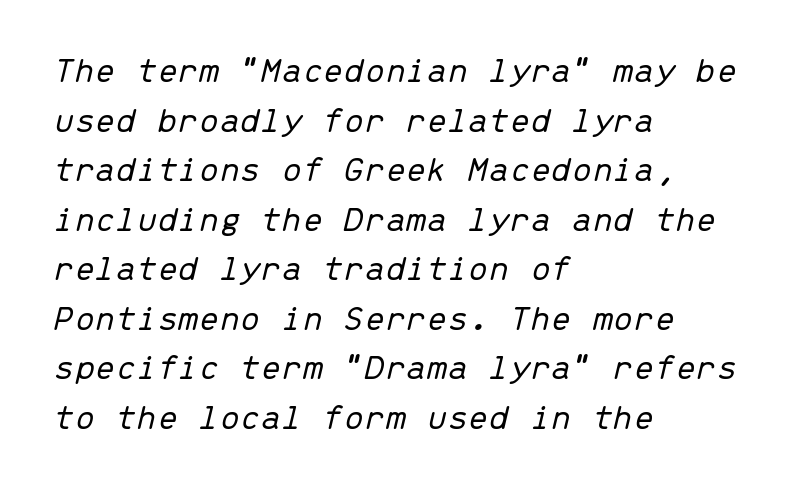
Q: Is the text bold? A: No.
Q: Is the text italic (slanted)? A: Yes, it leans right by about 13 degrees.
Q: Is the text underlined? A: No.
Q: How is the paragraph aligned? A: Left-aligned.
Q: Is the spacing between letters normal or unusually wide? A: Normal.
Q: Is the spacing between lines tight, normal or loose? A: Normal.
Q: Width (condensed, normal, or wide)? A: Normal.
Q: Stroke contrast? A: Low.
Q: x-height? A: Medium.
Q: Monospaced? A: Yes.
